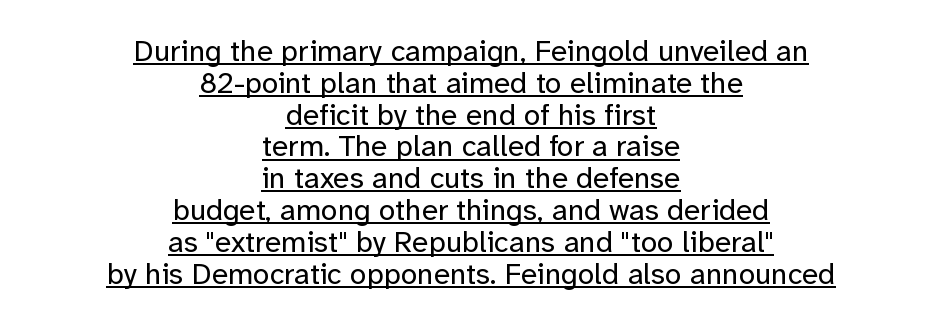
No italicization has been applied; the sample stays upright. No extra tracking has been applied to these lines. Heaviness? Minimal to ordinary, like unemphasized prose. I'd call this a sans setting — the letters go barefoot. The passage shown stacks its lines with hardly any gap.
